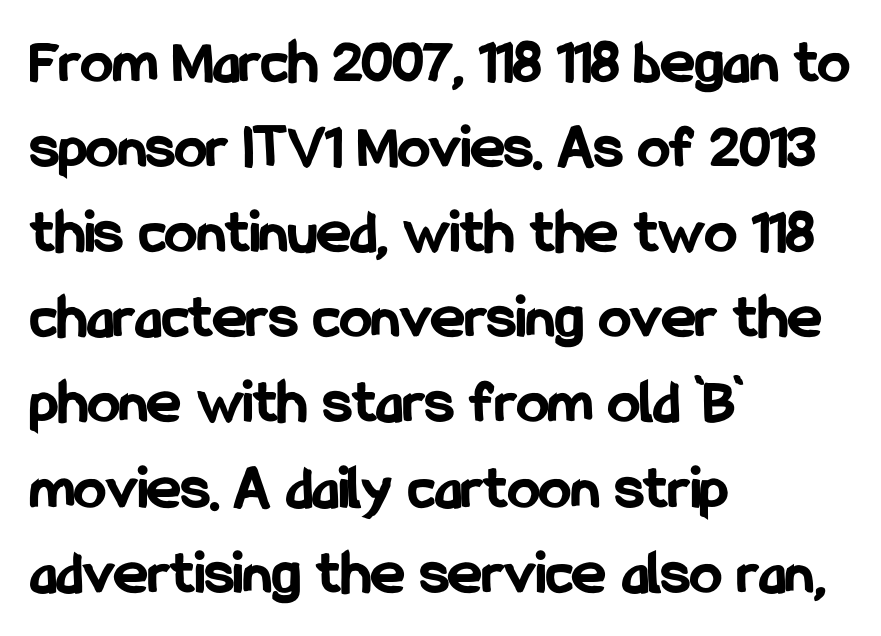
{"serif": "no", "italic": "no", "bold": "yes", "weight": "bold", "width": "condensed", "stroke_contrast": "low", "x_height": "medium", "monospaced": "no", "underline": "no", "align": "left", "line_spacing": "normal", "line_spacing_ratio": 1.33, "letter_spacing": "normal", "letter_spacing_em": 0.0, "glyph_px": 64}
